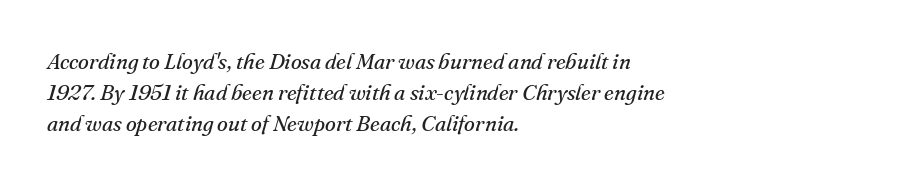
{"italic": "yes", "lean": "right", "slant_degrees": 16, "bold": "no", "underline": "no", "align": "left", "line_spacing": "normal", "line_spacing_ratio": 1.41, "letter_spacing": "normal", "letter_spacing_em": 0.0, "glyph_px": 22}
